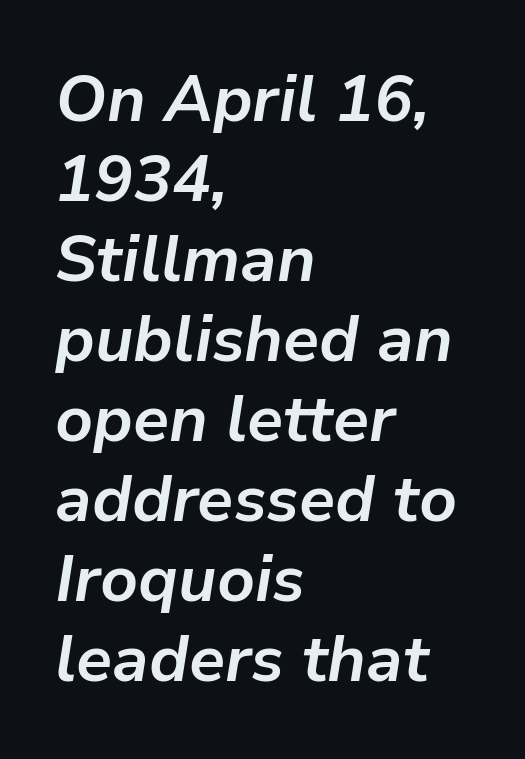
Q: Is the text bold? A: Yes.
Q: Is the text italic (slanted)? A: Yes, it leans right by about 9 degrees.
Q: Is the text underlined? A: No.
Q: How is the paragraph aligned? A: Left-aligned.
Q: Is the spacing between letters normal or unusually wide? A: Normal.
Q: Width (condensed, normal, or wide)? A: Normal.
Q: Stroke contrast? A: Low.
Q: x-height? A: Medium.
Q: Monospaced? A: No.
